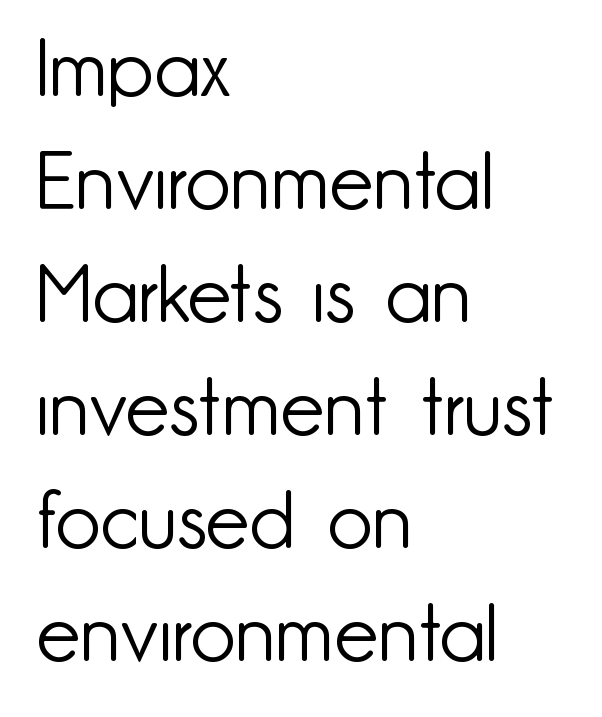
The image shows 79 px light sans-serif type, upright; set left-aligned, normal line spacing (1.43x), normal letter spacing, not underlined; low stroke contrast and a small x-height.
